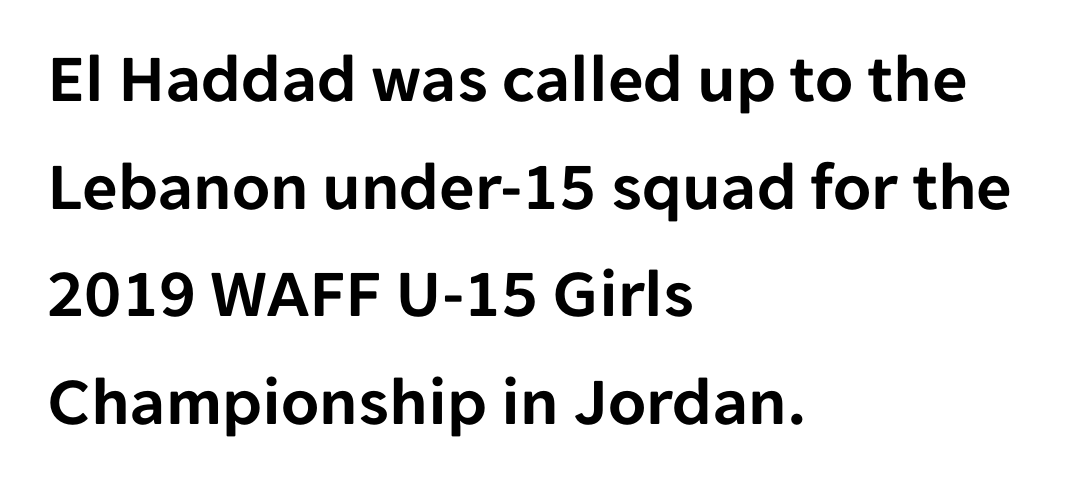
The axis of the letterforms is exactly vertical. Nobody drew a line under any word here. The designer went with a sans here, leaving each stem footless. Honestly, the letter spacing is just normal — you wouldn't notice it. Line starts are locked; line ends wander. The face used here is proportionally spaced, like ordinary book or web type.
